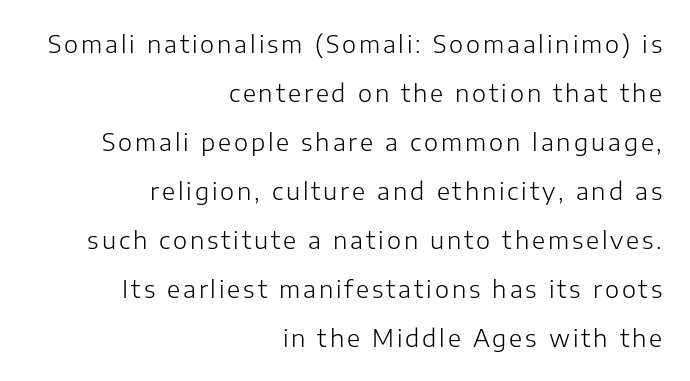
{"italic": "no", "bold": "no", "underline": "no", "align": "right", "line_spacing": "loose", "line_spacing_ratio": 2.04, "glyph_px": 24}
